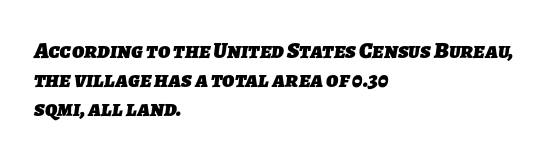
{"bold": "yes", "underline": "no", "align": "left", "line_spacing": "normal", "line_spacing_ratio": 1.26, "letter_spacing": "normal", "letter_spacing_em": 0.0, "glyph_px": 23}
